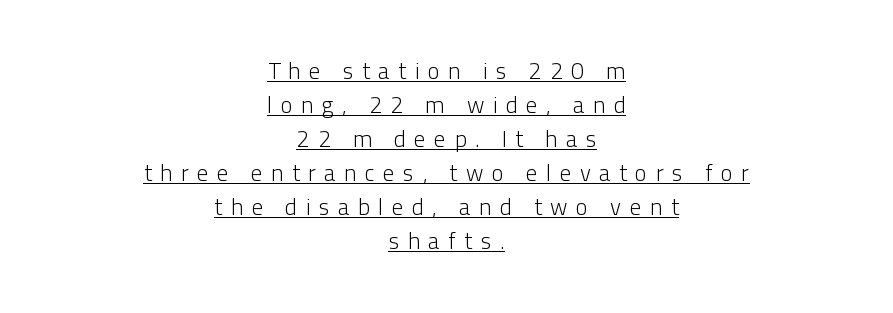
The image shows 23 px text type, upright; set centered, normal line spacing (1.48x), unusually wide letter spacing (+0.37 em), underlined.
